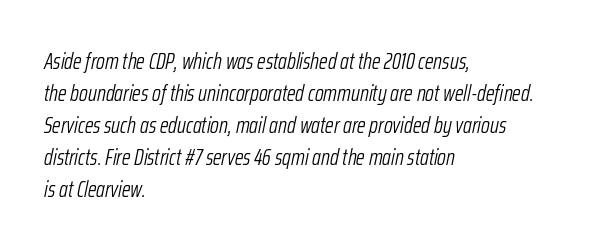
Q: Is the text bold? A: No.
Q: Is the text italic (slanted)? A: Yes, it leans right by about 12 degrees.
Q: Is the text underlined? A: No.
Q: How is the paragraph aligned? A: Left-aligned.
Q: Is the spacing between letters normal or unusually wide? A: Normal.
Q: Is the spacing between lines tight, normal or loose? A: Normal.
